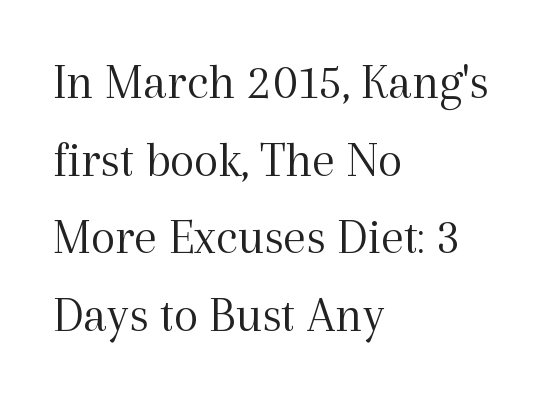
{"serif": "yes", "italic": "no", "bold": "no", "weight": "light", "width": "normal", "x_height": "medium", "monospaced": "no", "underline": "no", "align": "left", "line_spacing": "normal", "line_spacing_ratio": 1.52, "letter_spacing": "normal", "letter_spacing_em": 0.0, "glyph_px": 51}
